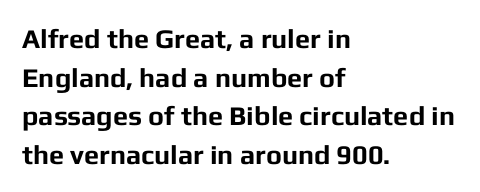
Q: Is the text bold? A: Yes.
Q: Is the text italic (slanted)? A: No, it is upright.
Q: Is the text underlined? A: No.
Q: How is the paragraph aligned? A: Left-aligned.
Q: Is the spacing between letters normal or unusually wide? A: Normal.
Q: Is the spacing between lines tight, normal or loose? A: Normal.
